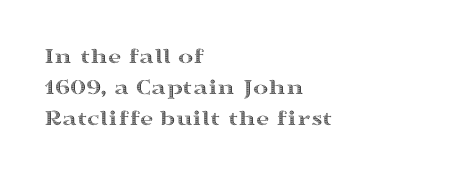
The glyphs are unaccompanied by any horizontal stroke below them. Quick note: not italic, upright. Each word holds together tightly as a unit, with standard inter-letter gaps. The paragraph shown leans on its left margin. Does the leading feel generous? No, just average.
